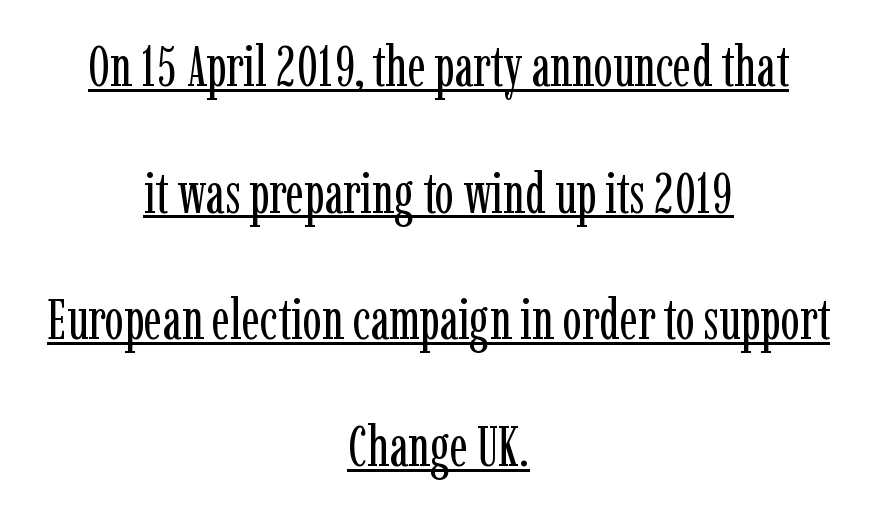
The image shows 57 px regular-weight, condensed serif type, upright; set centered, loose line spacing (2.22x), normal letter spacing, underlined; low stroke contrast and a medium x-height.
